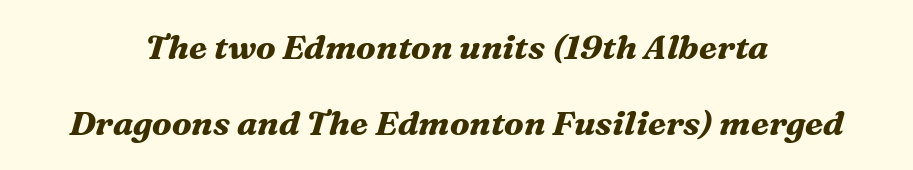
The letters advance in unequal steps, a hallmark of proportional type. These words are printed bold, with thick strokes throughout. Here the glyphs are tracked normally, forming tight word shapes. Does the type have serifs? Yes, each stem ends in a small foot. Widely set lines give the paragraph a tall, airy silhouette.
